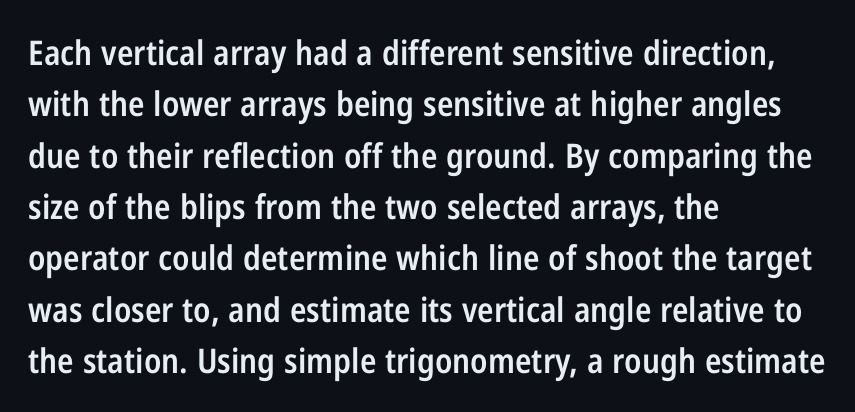
The image shows 34 px semibold, condensed sans-serif type, upright; set left-aligned, normal line spacing (1.51x), normal letter spacing, not underlined; low stroke contrast and a medium x-height.
